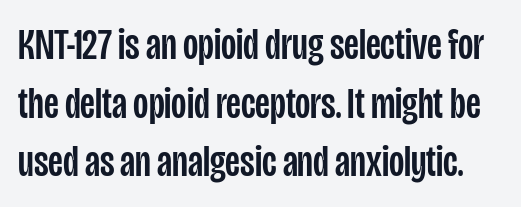
{"serif": "no", "italic": "no", "width": "condensed", "stroke_contrast": "low", "x_height": "large", "monospaced": "no", "underline": "no", "line_spacing": "normal", "line_spacing_ratio": 1.33, "letter_spacing": "normal", "letter_spacing_em": 0.0, "glyph_px": 44}
